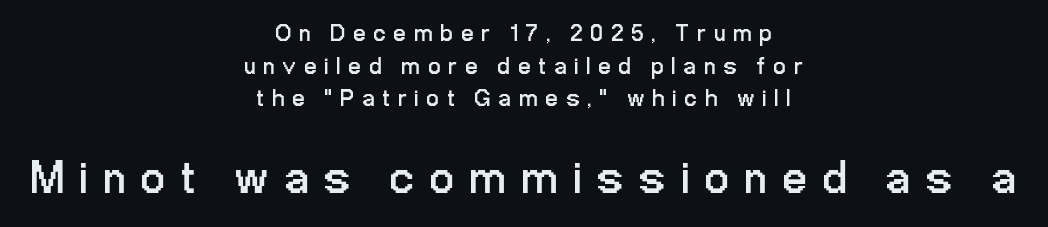
Q: Is the text bold? A: No.
Q: Is the text italic (slanted)? A: No, it is upright.
Q: Is the typeface a serif or a sans-serif typeface? A: Sans-serif.
Q: Is the text underlined? A: No.
Q: How is the paragraph aligned? A: Centered.
Q: Is the spacing between letters normal or unusually wide? A: Unusually wide.
Q: Is the spacing between lines tight, normal or loose? A: Normal.
Q: Which block of text is set in a larger size, the first (top) or the second (bottom)? A: The second (bottom) one.
Q: Width (condensed, normal, or wide)? A: Condensed.
Q: Stroke contrast? A: Low.
Q: x-height? A: Medium.
Q: Monospaced? A: No.
